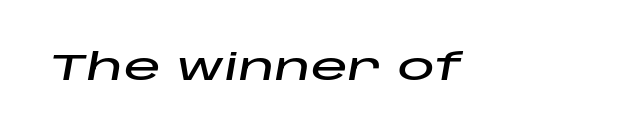
{"italic": "yes", "lean": "right", "slant_degrees": 10, "width": "wide", "stroke_contrast": "low", "x_height": "large", "monospaced": "no", "underline": "no", "letter_spacing": "normal", "letter_spacing_em": 0.0, "glyph_px": 37}
